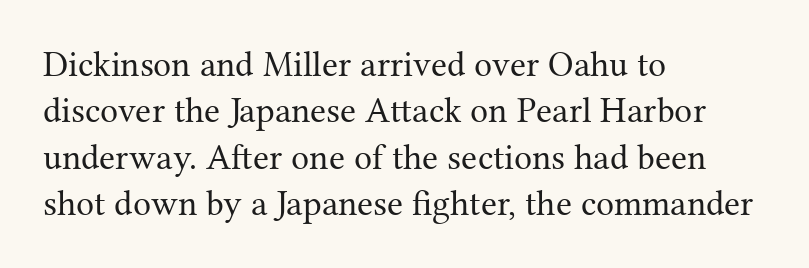
{"serif": "yes", "italic": "no", "bold": "no", "weight": "regular", "width": "normal", "stroke_contrast": "medium", "x_height": "medium", "monospaced": "no", "underline": "no", "align": "left", "line_spacing": "normal", "line_spacing_ratio": 1.29, "letter_spacing": "normal", "letter_spacing_em": 0.0, "glyph_px": 36}
